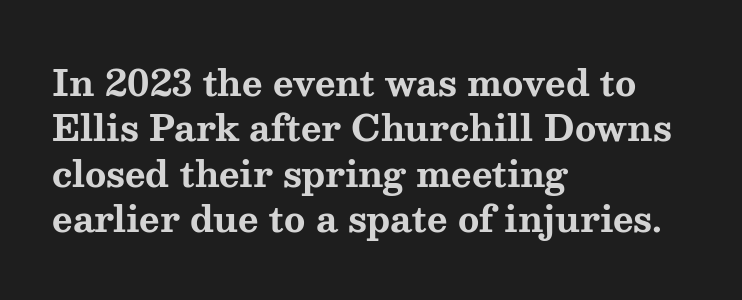
{"serif": "yes", "italic": "no", "bold": "yes", "weight": "bold", "width": "wide", "stroke_contrast": "medium", "x_height": "medium", "monospaced": "no", "underline": "no", "align": "left", "line_spacing": "normal", "line_spacing_ratio": 1.3, "letter_spacing": "normal", "letter_spacing_em": 0.0, "glyph_px": 35}
